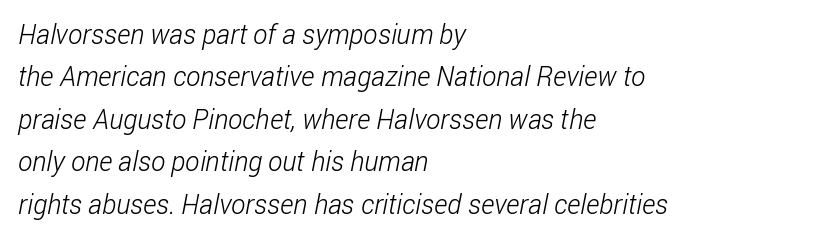
{"bold": "no", "underline": "no", "align": "left", "line_spacing": "normal", "line_spacing_ratio": 1.57, "letter_spacing": "normal", "letter_spacing_em": 0.0, "glyph_px": 27}
